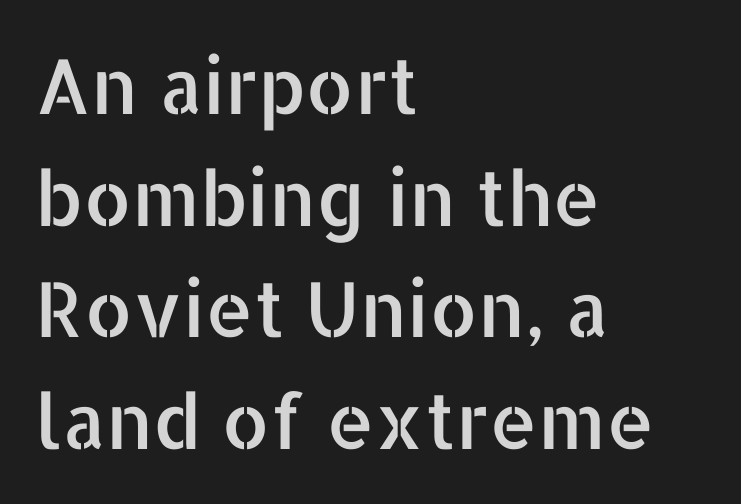
{"serif": "no", "italic": "no", "width": "normal", "stroke_contrast": "low", "x_height": "medium", "monospaced": "no", "underline": "no", "align": "left", "line_spacing": "normal", "line_spacing_ratio": 1.47, "letter_spacing": "normal", "letter_spacing_em": 0.0, "glyph_px": 76}
